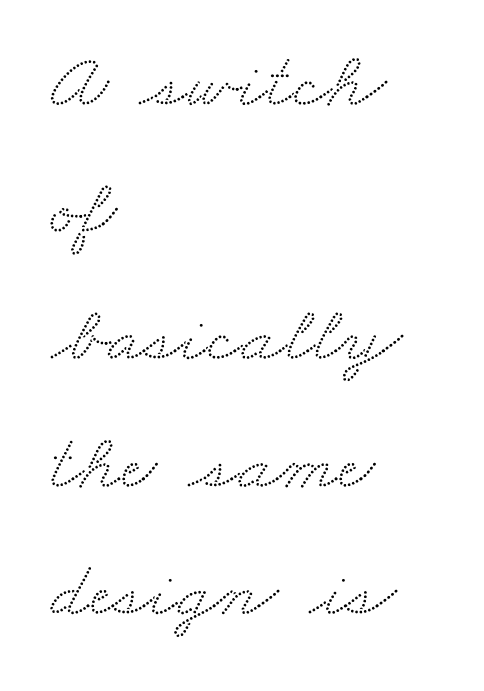
Each letter keeps its own natural width here, so spacing adapts to shape. Is the letter spacing exaggerated? No — it looks like the ordinary default. The rendering uses a moderate line-height, typical for paragraphs. Short and long lines alike share a common starting point at left. Each row of text sits above clean, open space.
